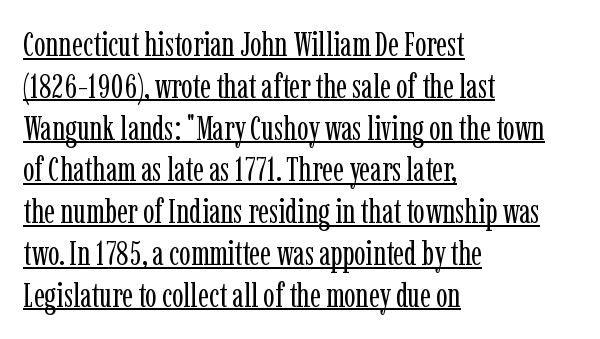
Q: Is the text bold? A: No.
Q: Is the text italic (slanted)? A: No, it is upright.
Q: Is the typeface a serif or a sans-serif typeface? A: Serif.
Q: Is the text underlined? A: Yes.
Q: How is the paragraph aligned? A: Left-aligned.
Q: Is the spacing between letters normal or unusually wide? A: Normal.
Q: Width (condensed, normal, or wide)? A: Condensed.
Q: Stroke contrast? A: Low.
Q: x-height? A: Medium.
Q: Monospaced? A: No.
